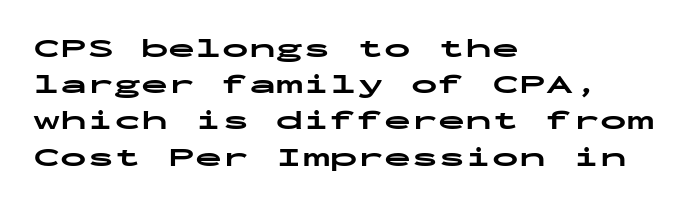
The image shows 27 px bold type, upright; set left-aligned, normal line spacing (1.34x), normal letter spacing, not underlined.
